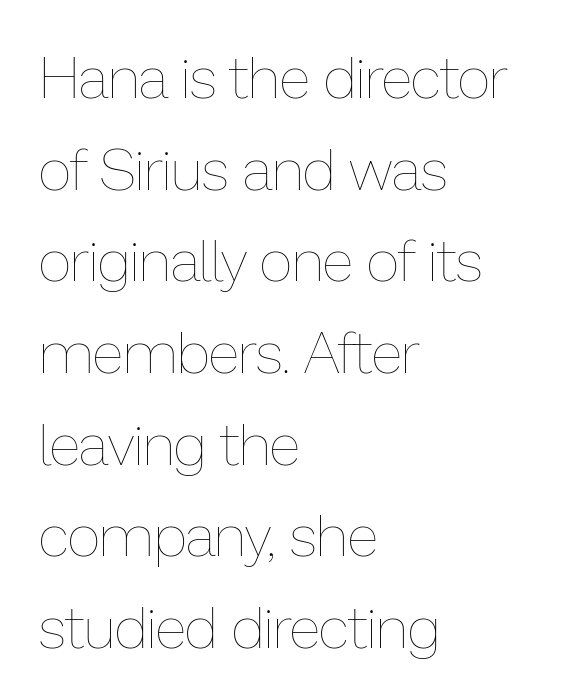
Posture: straight, roman, zero tilt. Is this a heavy cut? Hardly; it is regular or lighter. The space directly below the letters is spotless. Nobody touched the tracking dial on this one.
